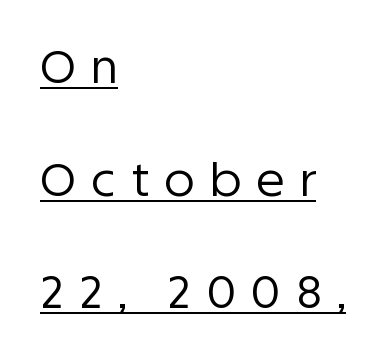
The image shows 46 px regular-weight sans-serif type, upright; set left-aligned, loose line spacing (2.45x), unusually wide letter spacing (+0.34 em), underlined; low stroke contrast and a large x-height.
